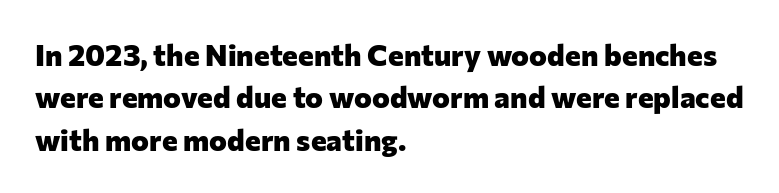
The image shows 30 px heavy sans-serif type, upright; set left-aligned, normal line spacing (1.41x), normal letter spacing, not underlined; low stroke contrast and a medium x-height.
